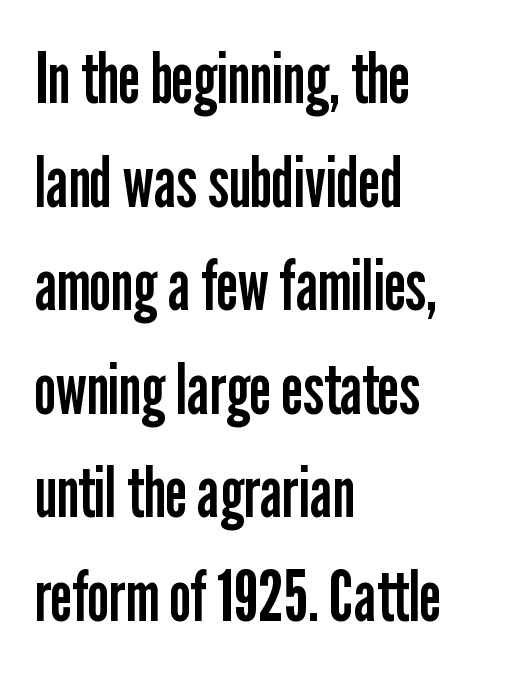
Q: Is the text bold? A: No.
Q: Is the text italic (slanted)? A: No, it is upright.
Q: Is the typeface a serif or a sans-serif typeface? A: Sans-serif.
Q: Is the text underlined? A: No.
Q: How is the paragraph aligned? A: Left-aligned.
Q: Is the spacing between letters normal or unusually wide? A: Normal.
Q: Is the spacing between lines tight, normal or loose? A: Normal.
Q: Width (condensed, normal, or wide)? A: Condensed.
Q: Stroke contrast? A: Low.
Q: x-height? A: Medium.
Q: Monospaced? A: No.
